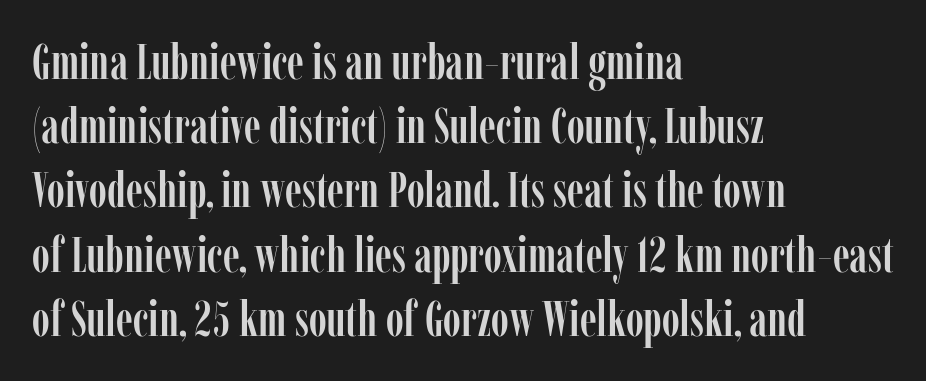
Beneath every word, the page is bare. The face used here is seriffed, in the tradition of book romans. The letters sit at their default tracking, neither squeezed nor spread. Notice how descenders clear the ascenders below comfortably — that's standard leading. Line starts are locked; line ends wander. A typesetter would call this proportional, since set widths differ per character.
